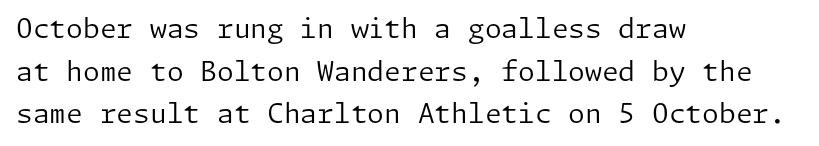
The ragged edge is on the right, which tells us the setting is flush left. Vertical strokes here are truly vertical. Heaviness? Minimal to ordinary, like unemphasized prose. Lines of text with bare space underneath.
